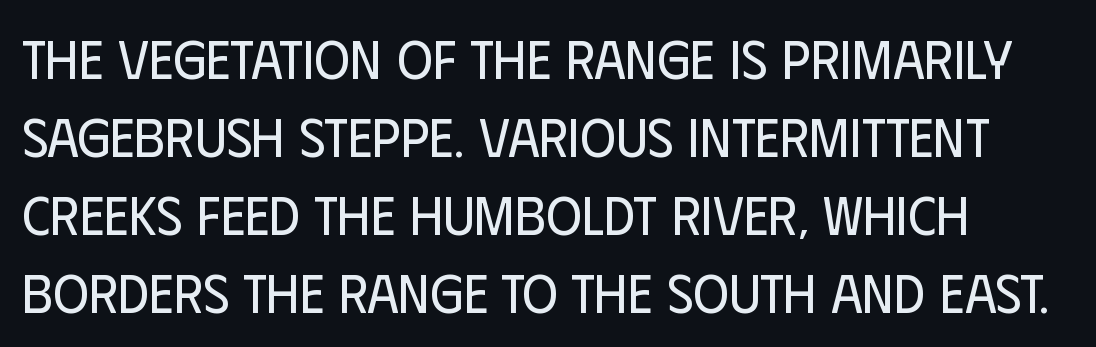
{"serif": "no", "italic": "no", "bold": "no", "weight": "regular", "width": "condensed", "stroke_contrast": "low", "x_height": "large", "monospaced": "no", "underline": "no", "line_spacing": "normal", "line_spacing_ratio": 1.42, "letter_spacing": "normal", "letter_spacing_em": 0.0, "glyph_px": 55}
